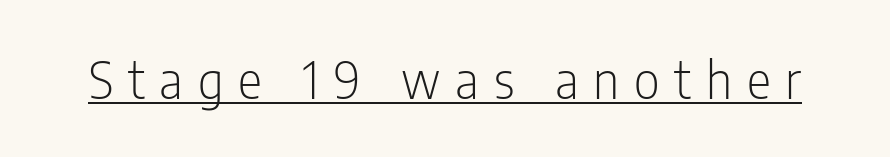
A rule runs beneath these lines of type. Weight class: somewhere from thin through regular. Do the characters align in a grid? No, the font is proportional. Are there feet on the stems? There aren't — it's a sans. Posture: upright roman.
